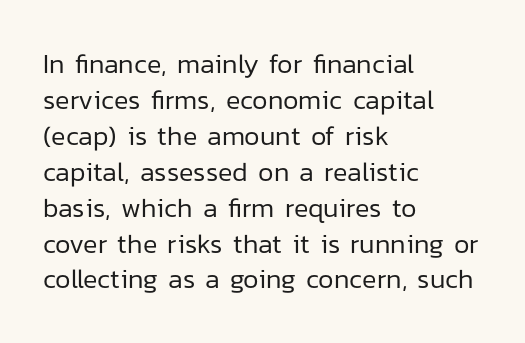
The image shows 27 px text type, upright; set left-aligned, normal line spacing (1.33x), normal letter spacing, not underlined.
